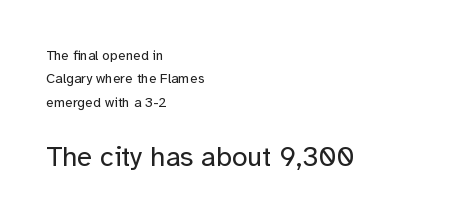
Q: Is the text bold? A: No.
Q: Is the text italic (slanted)? A: No, it is upright.
Q: Is the typeface a serif or a sans-serif typeface? A: Sans-serif.
Q: Is the text underlined? A: No.
Q: How is the paragraph aligned? A: Left-aligned.
Q: Is the spacing between letters normal or unusually wide? A: Normal.
Q: Is the spacing between lines tight, normal or loose? A: Normal.
Q: Which block of text is set in a larger size, the first (top) or the second (bottom)? A: The second (bottom) one.
Q: Width (condensed, normal, or wide)? A: Normal.
Q: Stroke contrast? A: Low.
Q: x-height? A: Medium.
Q: Monospaced? A: No.
